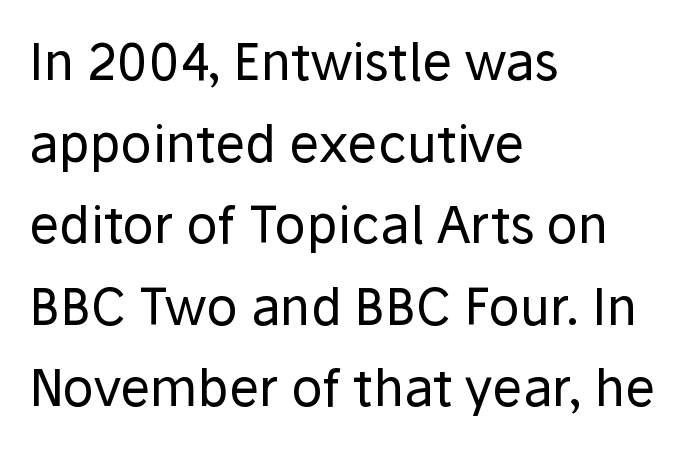
{"serif": "no", "italic": "no", "bold": "no", "weight": "regular", "width": "normal", "stroke_contrast": "low", "x_height": "medium", "monospaced": "no", "underline": "no", "align": "left", "line_spacing": "normal", "line_spacing_ratio": 1.6, "letter_spacing": "normal", "letter_spacing_em": 0.0, "glyph_px": 51}
